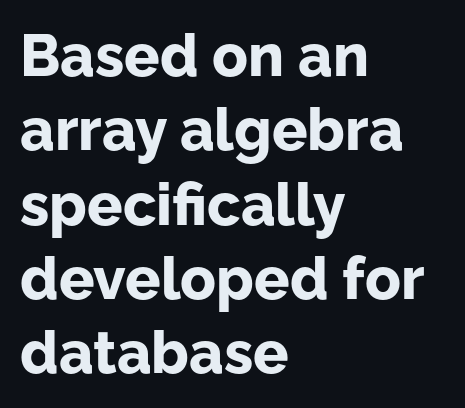
Q: Is the text bold? A: Yes.
Q: Is the text italic (slanted)? A: No, it is upright.
Q: Is the typeface a serif or a sans-serif typeface? A: Sans-serif.
Q: Is the text underlined? A: No.
Q: How is the paragraph aligned? A: Left-aligned.
Q: Is the spacing between letters normal or unusually wide? A: Normal.
Q: Is the spacing between lines tight, normal or loose? A: Normal.
Q: Width (condensed, normal, or wide)? A: Normal.
Q: Stroke contrast? A: Low.
Q: x-height? A: Medium.
Q: Monospaced? A: No.
